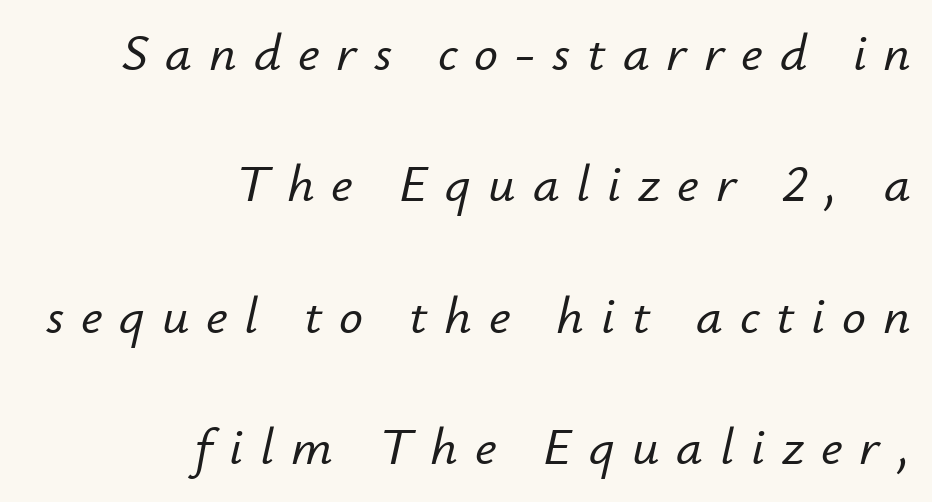
Q: Is the text italic (slanted)? A: Yes, it leans right by about 12 degrees.
Q: Is the text underlined? A: No.
Q: How is the paragraph aligned? A: Right-aligned.
Q: Is the spacing between letters normal or unusually wide? A: Unusually wide.
Q: Is the spacing between lines tight, normal or loose? A: Loose.
Q: Width (condensed, normal, or wide)? A: Normal.
Q: Stroke contrast? A: Low.
Q: x-height? A: Small.
Q: Monospaced? A: No.
